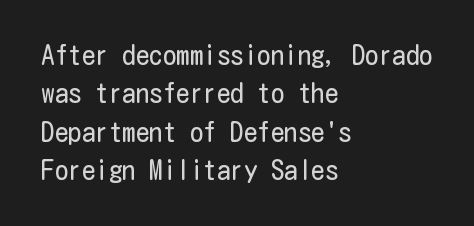
{"italic": "no", "bold": "no", "underline": "no", "align": "left", "line_spacing": "normal", "line_spacing_ratio": 1.42, "letter_spacing": "normal", "letter_spacing_em": 0.0, "glyph_px": 27}
